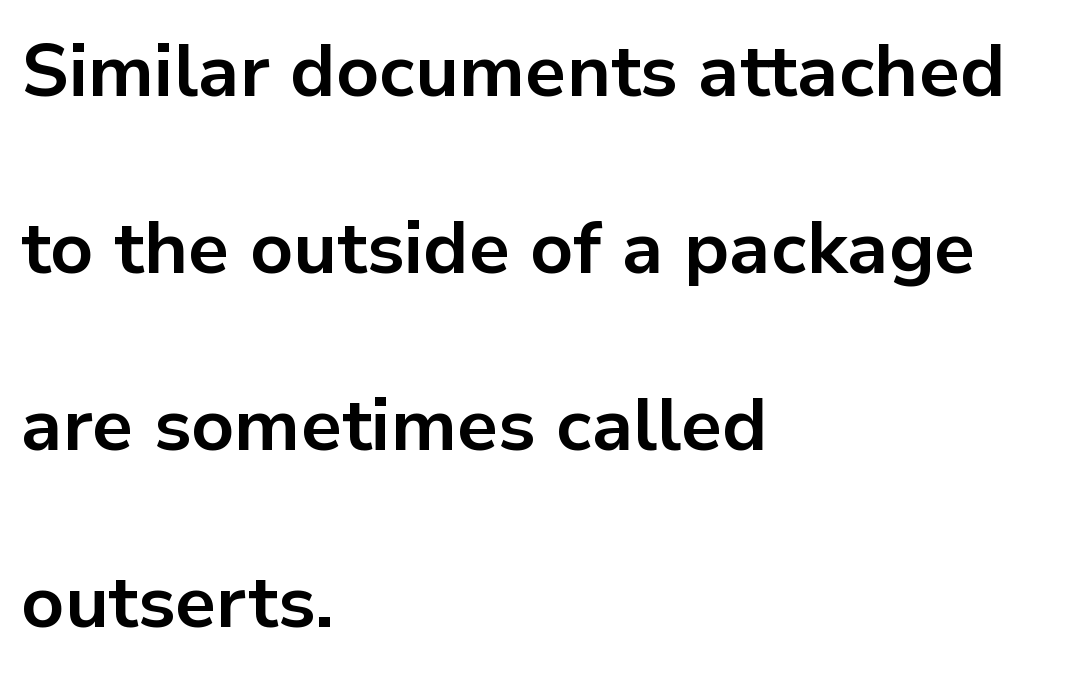
Q: Is the text bold? A: Yes.
Q: Is the text italic (slanted)? A: No, it is upright.
Q: Is the typeface a serif or a sans-serif typeface? A: Sans-serif.
Q: Is the text underlined? A: No.
Q: How is the paragraph aligned? A: Left-aligned.
Q: Is the spacing between letters normal or unusually wide? A: Normal.
Q: Is the spacing between lines tight, normal or loose? A: Loose.
Q: Width (condensed, normal, or wide)? A: Normal.
Q: Stroke contrast? A: Low.
Q: x-height? A: Medium.
Q: Monospaced? A: No.
